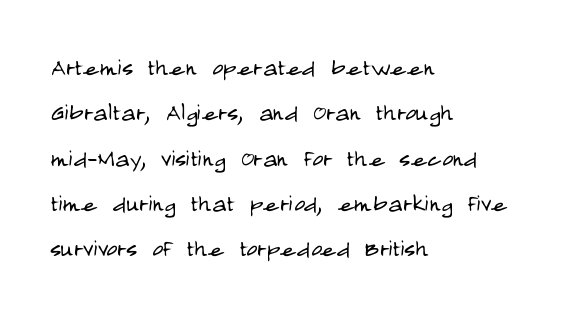
The image shows 30 px light, condensed sans-serif type, upright; set left-aligned, normal line spacing (1.51x), normal letter spacing, not underlined; low stroke contrast and a large x-height.
